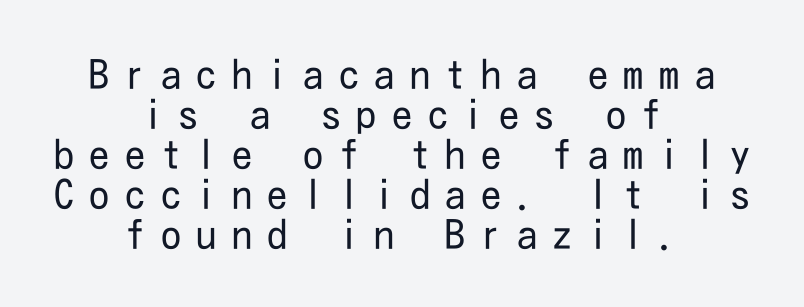
{"serif": "no", "italic": "no", "bold": "no", "weight": "regular", "width": "condensed", "stroke_contrast": "low", "x_height": "medium", "underline": "no", "align": "center", "line_spacing": "tight", "line_spacing_ratio": 1.0, "letter_spacing": "wide", "letter_spacing_em": 0.39, "glyph_px": 40}
